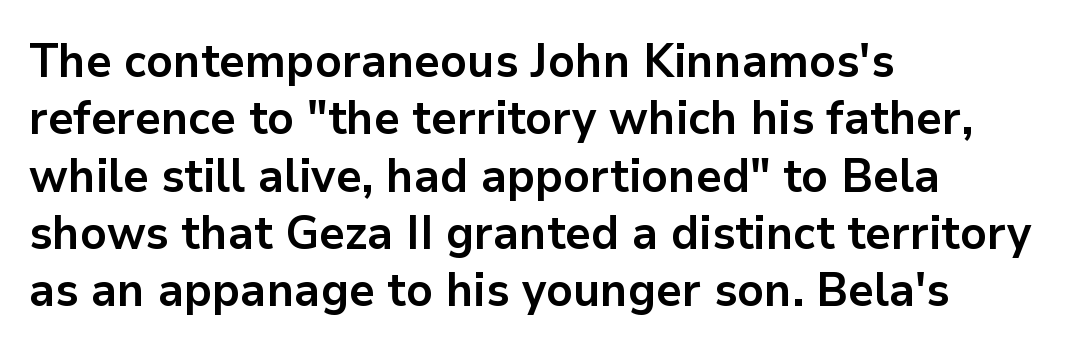
The image shows 47 px bold sans-serif type, upright; set left-aligned, line spacing 1.22x, normal letter spacing, not underlined; low stroke contrast and a medium x-height.
